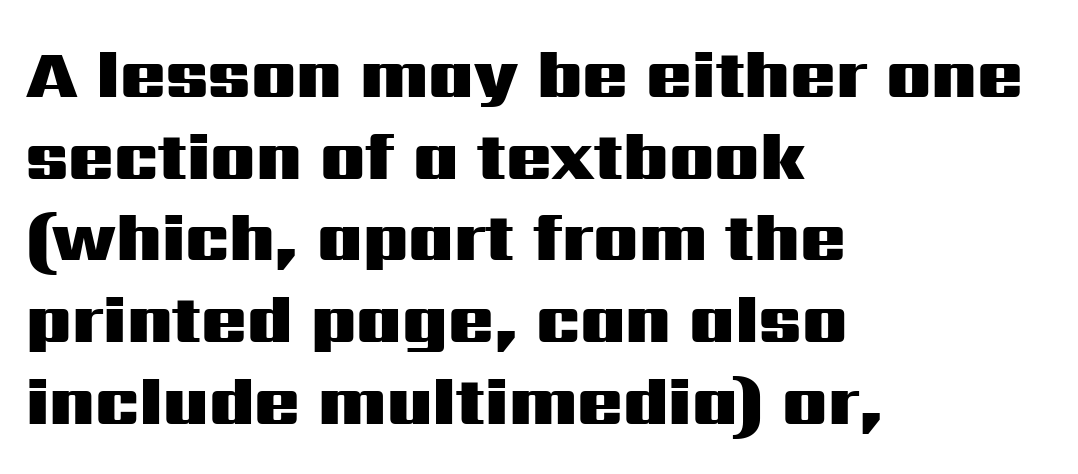
The image shows 67 px heavy, wide sans-serif type, upright; set left-aligned, line spacing 1.22x, normal letter spacing, not underlined; medium stroke contrast and a medium x-height.
